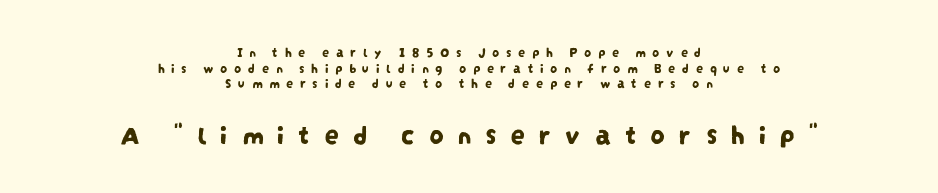
Q: Is the typeface a serif or a sans-serif typeface? A: Sans-serif.
Q: Is the text underlined? A: No.
Q: How is the paragraph aligned? A: Centered.
Q: Is the spacing between letters normal or unusually wide? A: Unusually wide.
Q: Is the spacing between lines tight, normal or loose? A: Tight.
Q: Which block of text is set in a larger size, the first (top) or the second (bottom)? A: The second (bottom) one.
Q: Width (condensed, normal, or wide)? A: Condensed.
Q: Stroke contrast? A: Low.
Q: x-height? A: Large.
Q: Monospaced? A: No.
